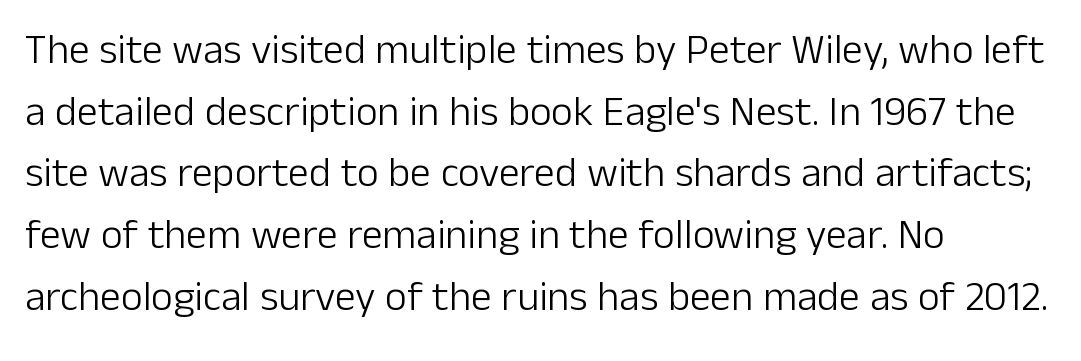
The lettering holds an erect, upright posture throughout. Think of a printed novel: that variable character pitch is what you see here. Every row of glyphs begins at an identical x-position on the left. The face used here is rendered with its standard letterfit. The leading is moderate, giving the passage an even texture.
